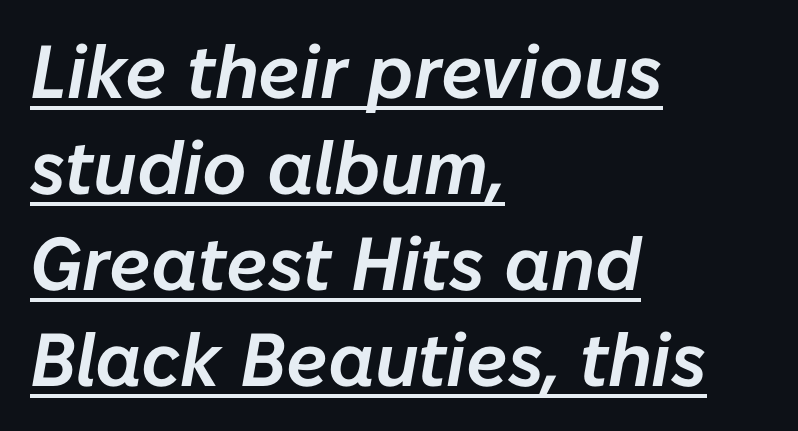
The space between consecutive lines is moderate. The line texture is even and compact thanks to regular tracking. The axis of the letterforms is tilted away from vertical. Alignment: flush left. The passage shown is underscored from start to finish.
